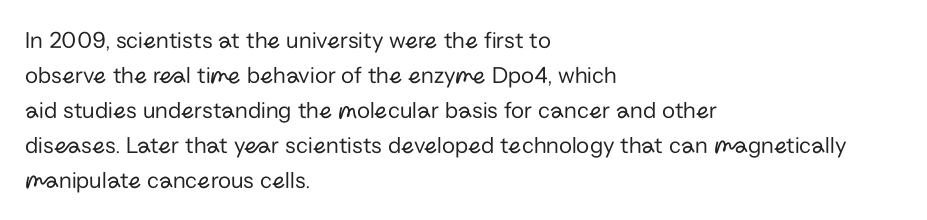
The image shows 24 px text type, upright; set left-aligned, normal line spacing (1.46x), normal letter spacing, not underlined.
